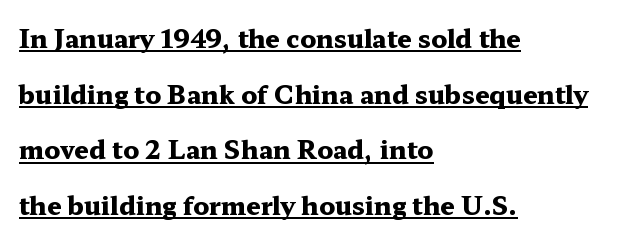
Q: Is the text bold? A: Yes.
Q: Is the text italic (slanted)? A: No, it is upright.
Q: Is the text underlined? A: Yes.
Q: How is the paragraph aligned? A: Left-aligned.
Q: Is the spacing between letters normal or unusually wide? A: Normal.
Q: Is the spacing between lines tight, normal or loose? A: Loose.
